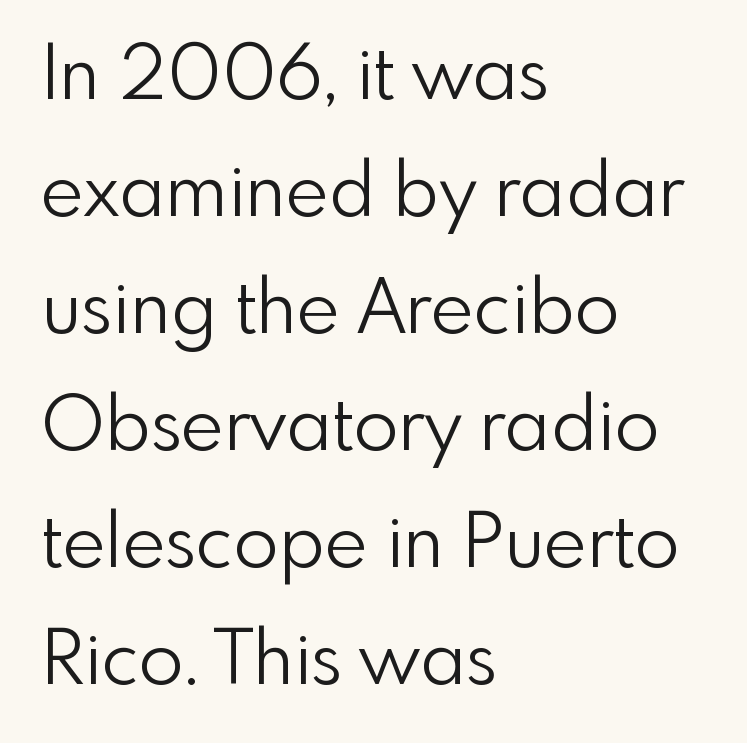
The image shows 74 px light sans-serif type, upright; set left-aligned, normal line spacing (1.58x), normal letter spacing, not underlined; low stroke contrast and a small x-height.
